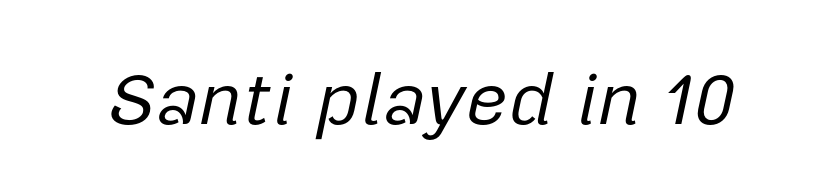
{"italic": "yes", "lean": "right", "slant_degrees": 12, "bold": "no", "weight": "regular", "width": "normal", "stroke_contrast": "low", "x_height": "medium", "monospaced": "no", "underline": "no", "letter_spacing": "normal", "letter_spacing_em": 0.0, "glyph_px": 74}
